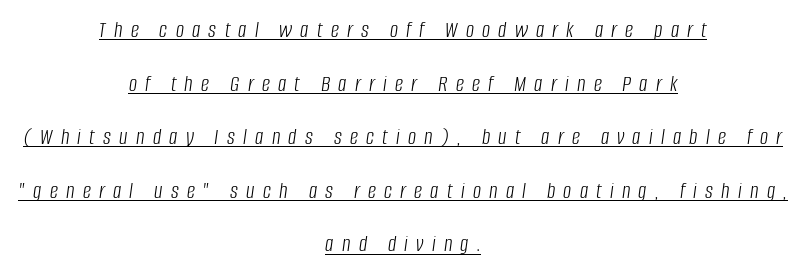
The image shows 23 px text type, italic (leaning right); set centered, loose line spacing (2.33x), unusually wide letter spacing (+0.36 em), underlined.
